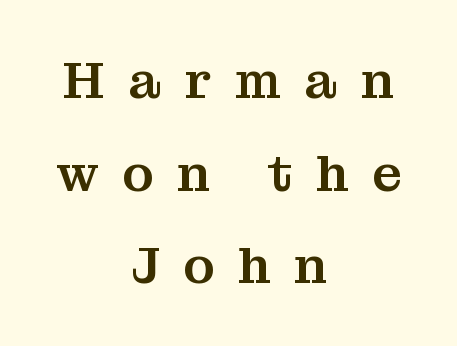
The image shows 52 px serif type, upright; set centered, line spacing 1.78x, unusually wide letter spacing (+0.45 em), not underlined; medium stroke contrast and a medium x-height.
